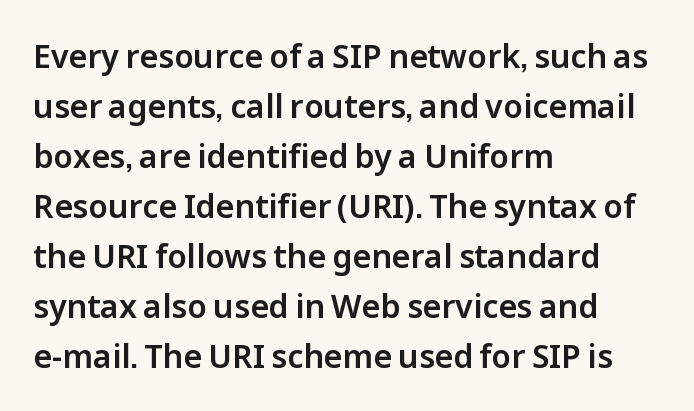
Q: Is the text italic (slanted)? A: No, it is upright.
Q: Is the typeface a serif or a sans-serif typeface? A: Sans-serif.
Q: Is the text underlined? A: No.
Q: How is the paragraph aligned? A: Left-aligned.
Q: Is the spacing between letters normal or unusually wide? A: Normal.
Q: Is the spacing between lines tight, normal or loose? A: Normal.
Q: Width (condensed, normal, or wide)? A: Normal.
Q: Stroke contrast? A: Low.
Q: x-height? A: Medium.
Q: Monospaced? A: No.
